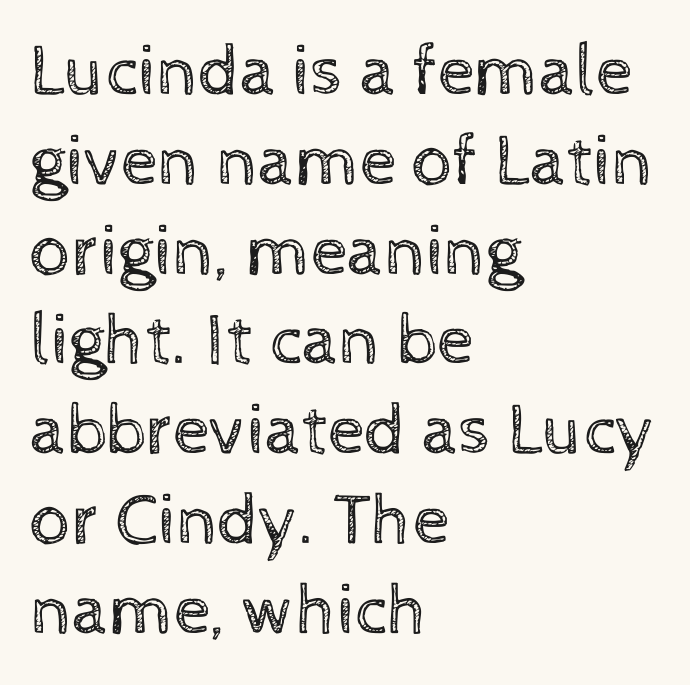
The strip under each line holds only bare page. Varying glyph widths throughout — classic text-font behaviour. Look at the tracking — it's just the regular setting, nothing added. If you drew a ruler down the left edge, every line would touch it.
